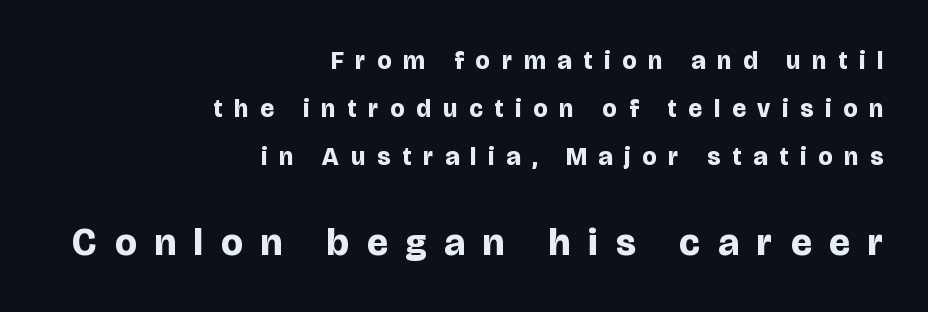
Q: Is the text bold? A: Yes.
Q: Is the text italic (slanted)? A: No, it is upright.
Q: Is the typeface a serif or a sans-serif typeface? A: Sans-serif.
Q: Is the text underlined? A: No.
Q: How is the paragraph aligned? A: Right-aligned.
Q: Is the spacing between letters normal or unusually wide? A: Unusually wide.
Q: Is the spacing between lines tight, normal or loose? A: Loose.
Q: Which block of text is set in a larger size, the first (top) or the second (bottom)? A: The second (bottom) one.
Q: Width (condensed, normal, or wide)? A: Normal.
Q: Stroke contrast? A: Low.
Q: x-height? A: Large.
Q: Monospaced? A: No.
